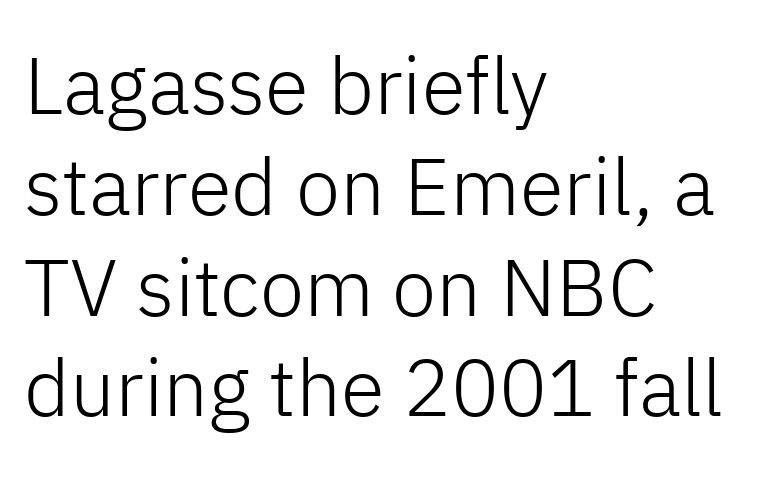
The image shows 80 px light sans-serif type, upright; set left-aligned, normal line spacing (1.26x), normal letter spacing, not underlined; low stroke contrast and a medium x-height.
